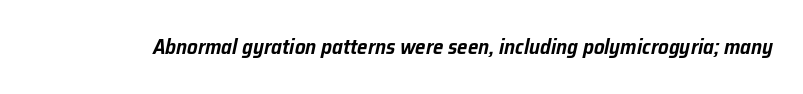
A clean baseline with only descenders dipping below it. Is the letter spacing exaggerated? No — it looks like the ordinary default. Quick note: italic.
